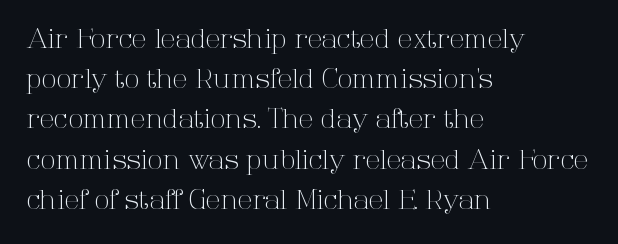
The paragraph shown leans on its left margin. Has an underline been added? It has not. The font's upright variant was chosen for this text. The cut favours lightness, reaching ordinary text weight at its darkest.
